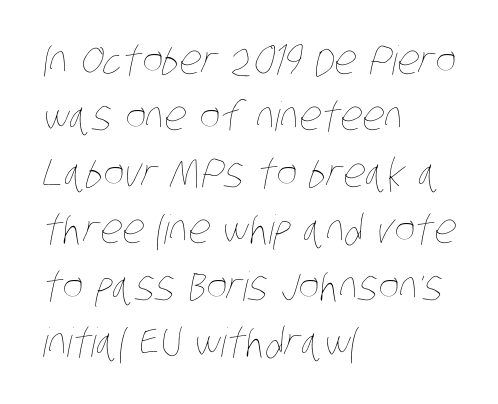
Q: Is the text bold? A: No.
Q: Is the text underlined? A: No.
Q: How is the paragraph aligned? A: Left-aligned.
Q: Is the spacing between letters normal or unusually wide? A: Normal.
Q: Is the spacing between lines tight, normal or loose? A: Normal.
Q: Width (condensed, normal, or wide)? A: Condensed.
Q: Stroke contrast? A: Low.
Q: x-height? A: Large.
Q: Monospaced? A: No.
